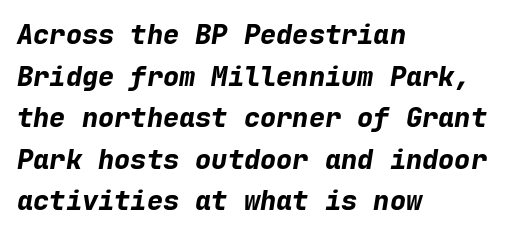
{"italic": "yes", "lean": "right", "slant_degrees": 9, "bold": "yes", "underline": "no", "align": "left", "line_spacing": "normal", "line_spacing_ratio": 1.54, "letter_spacing": "normal", "letter_spacing_em": 0.0, "glyph_px": 27}
